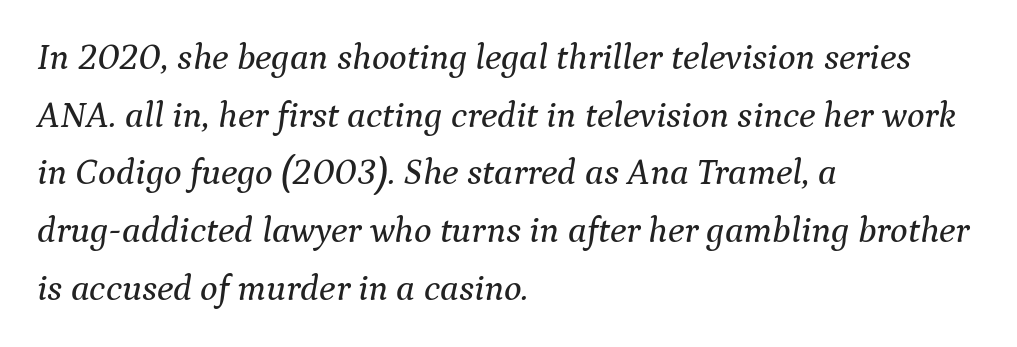
The image shows 37 px serif type, italic (leaning right); set left-aligned, normal line spacing (1.56x), normal letter spacing, not underlined; medium stroke contrast and a medium x-height.
